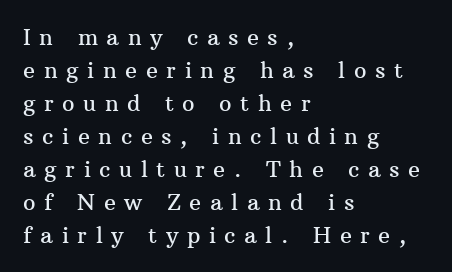
Q: Is the text italic (slanted)? A: No, it is upright.
Q: Is the text underlined? A: No.
Q: How is the paragraph aligned? A: Left-aligned.
Q: Is the spacing between letters normal or unusually wide? A: Unusually wide.
Q: Is the spacing between lines tight, normal or loose? A: Normal.
